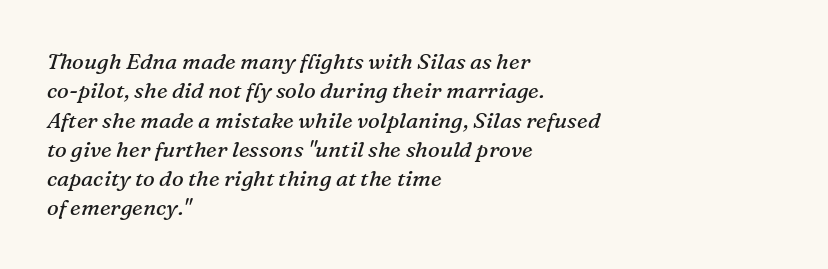
Q: Is the text bold? A: No.
Q: Is the text italic (slanted)? A: Yes, it leans right by about 16 degrees.
Q: Is the text underlined? A: No.
Q: How is the paragraph aligned? A: Left-aligned.
Q: Is the spacing between letters normal or unusually wide? A: Normal.
Q: Is the spacing between lines tight, normal or loose? A: Normal.
